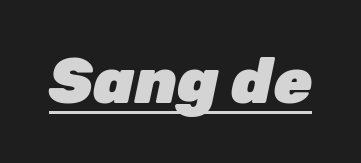
The image shows 63 px heavy type, italic (leaning right); set normal letter spacing, underlined; low stroke contrast and a medium x-height.
